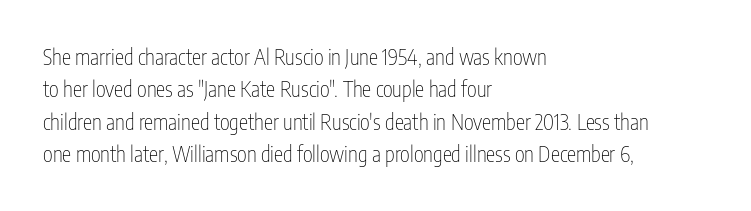
The image shows 21 px text type, upright; set left-aligned, normal line spacing (1.54x), normal letter spacing, not underlined.
